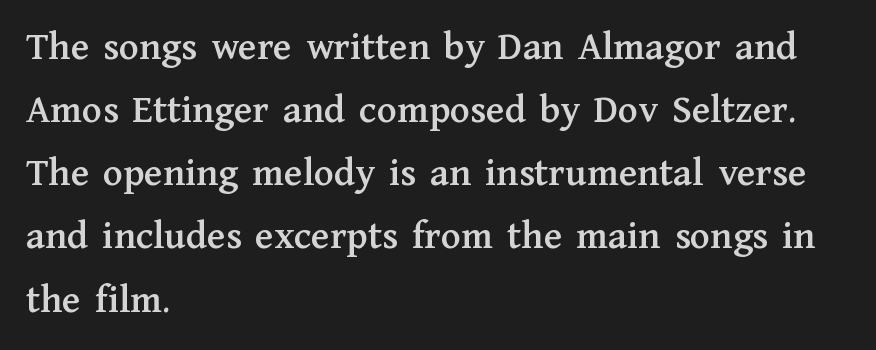
{"serif": "yes", "italic": "no", "width": "normal", "stroke_contrast": "medium", "x_height": "medium", "monospaced": "no", "underline": "no", "align": "left", "line_spacing": "normal", "line_spacing_ratio": 1.54, "letter_spacing": "normal", "letter_spacing_em": 0.0, "glyph_px": 41}
